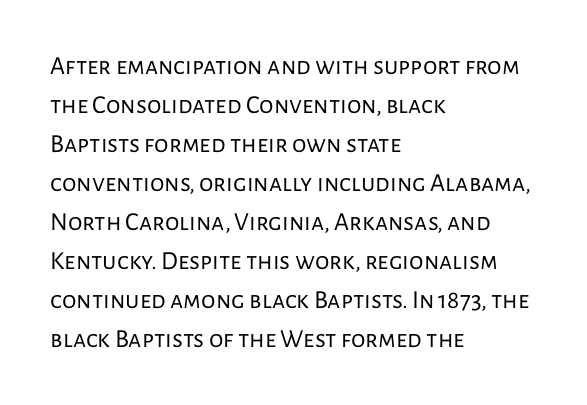
{"italic": "no", "bold": "no", "underline": "no", "align": "left", "line_spacing": "normal", "line_spacing_ratio": 1.5, "letter_spacing": "normal", "letter_spacing_em": 0.0, "glyph_px": 26}
